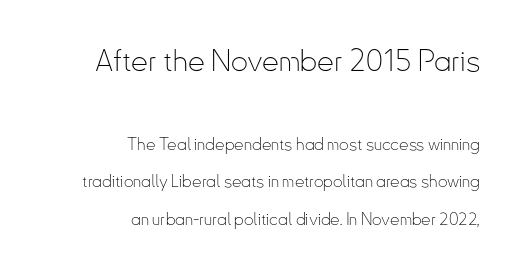
Looks like regular typesetting: each glyph gets only the width it needs. The characters display no serif detailing; their extremities are plain. Every row of glyphs terminates at an identical x-position on the right. Ink coverage per letter is moderate at most. Italic? Not at all — the glyphs are vertical. The face used here is rendered with its standard letterfit.
